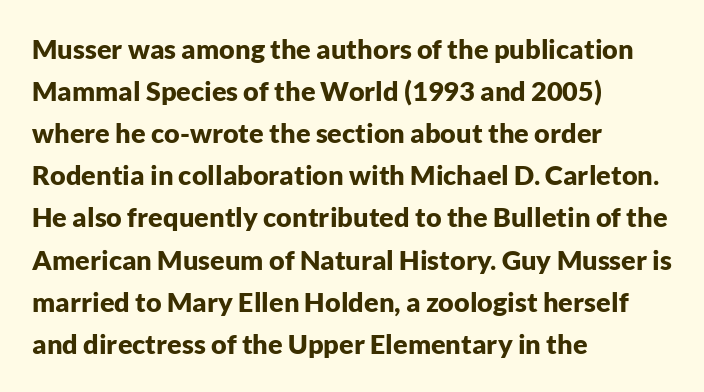
{"italic": "no", "bold": "yes", "underline": "no", "align": "left", "line_spacing": "normal", "line_spacing_ratio": 1.56, "letter_spacing": "normal", "letter_spacing_em": 0.0, "glyph_px": 27}
